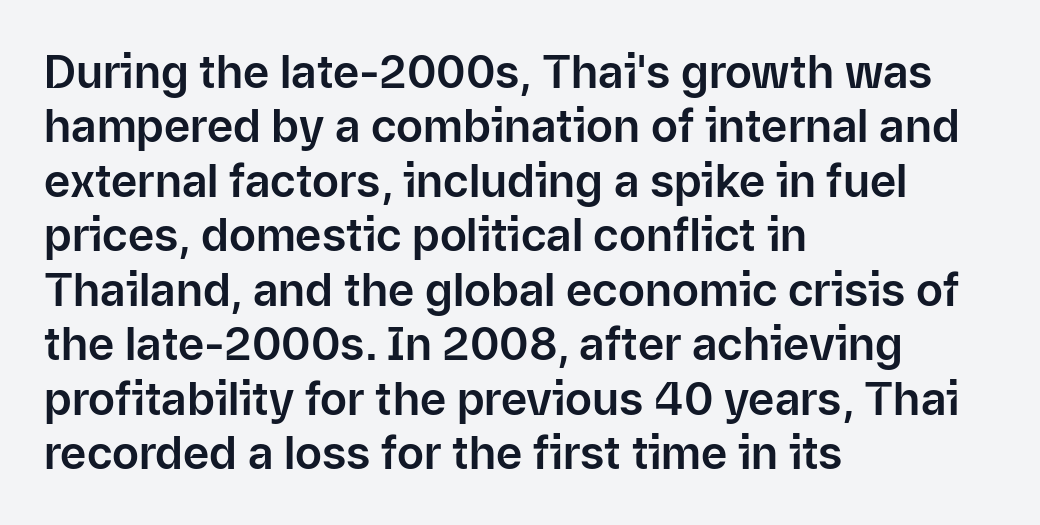
The face used here is proportionally spaced, like ordinary book or web type. Classification — sans serif. Posture: straight, roman, zero tilt. Compared with typical body copy, the letter spacing here is the same. Anything drawn beneath the words? Only blank space. Reading down the block, your eye returns to a fixed left position each line.
